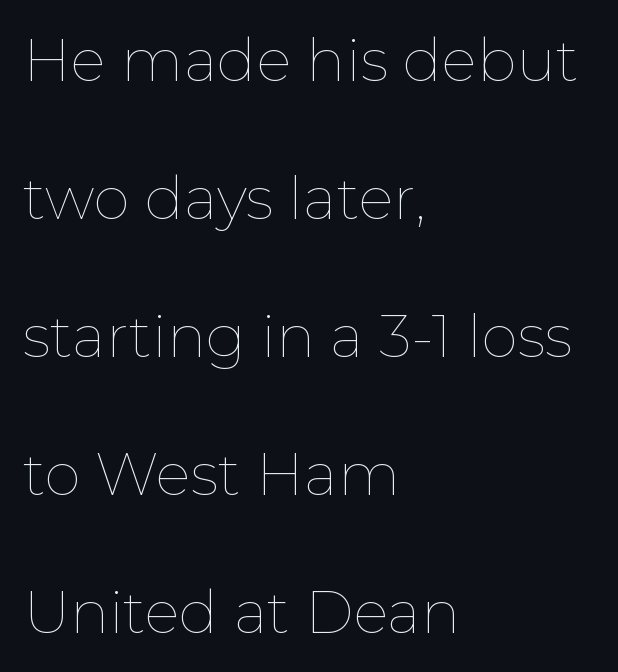
{"italic": "no", "bold": "no", "weight": "thin", "width": "normal", "stroke_contrast": "low", "x_height": "medium", "monospaced": "no", "underline": "no", "align": "left", "line_spacing": "loose", "line_spacing_ratio": 2.34, "letter_spacing": "normal", "letter_spacing_em": 0.0, "glyph_px": 59}
